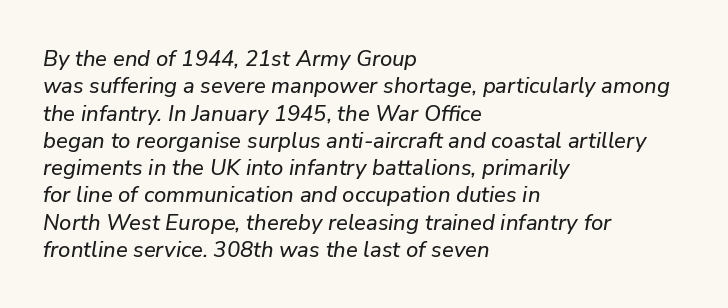
Letter spacing: default. Decoration check: the copy has no underline. Is the block centered? No — it sits flush against the left margin. This sample uses an oblique cut, with every glyph tilted off the vertical.
